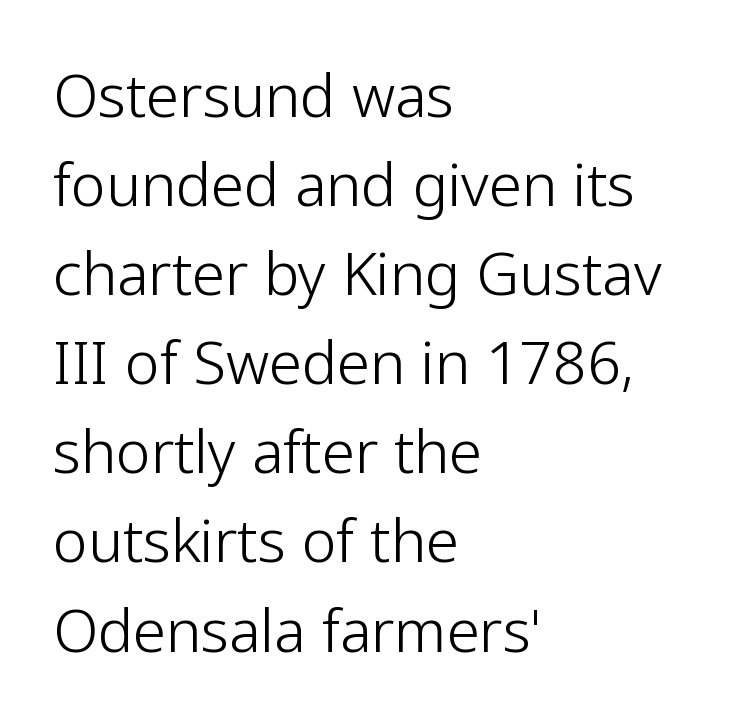
Q: Is the text bold? A: No.
Q: Is the text italic (slanted)? A: No, it is upright.
Q: Is the typeface a serif or a sans-serif typeface? A: Sans-serif.
Q: Is the text underlined? A: No.
Q: How is the paragraph aligned? A: Left-aligned.
Q: Is the spacing between letters normal or unusually wide? A: Normal.
Q: Is the spacing between lines tight, normal or loose? A: Normal.
Q: Width (condensed, normal, or wide)? A: Normal.
Q: Stroke contrast? A: Low.
Q: x-height? A: Medium.
Q: Monospaced? A: No.
